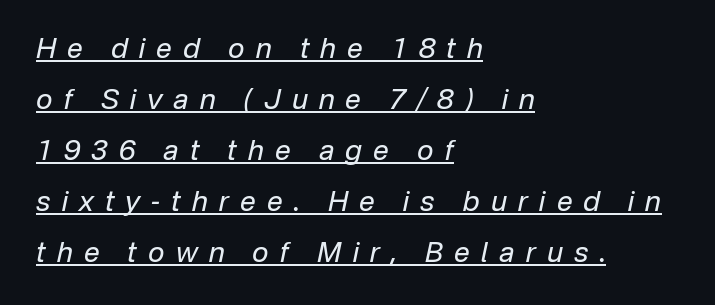
Is the letter spacing exaggerated? Yes — the characters are pushed far apart. Emphasis-style slanted type is in use. Every word sits above its own underline. This is not heavy type; no bold has been used. Looks like regular typesetting: each glyph gets only the width it needs.
